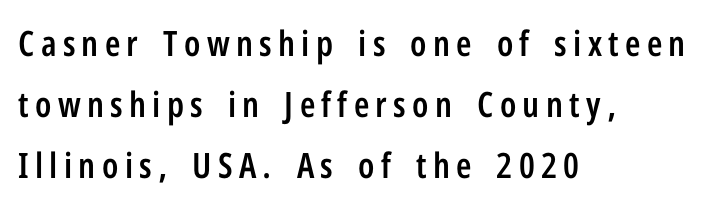
Q: Is the text bold? A: Semi-bold.
Q: Is the text italic (slanted)? A: No, it is upright.
Q: Is the typeface a serif or a sans-serif typeface? A: Sans-serif.
Q: Is the text underlined? A: No.
Q: How is the paragraph aligned? A: Left-aligned.
Q: Width (condensed, normal, or wide)? A: Condensed.
Q: Stroke contrast? A: Low.
Q: x-height? A: Medium.
Q: Monospaced? A: No.
